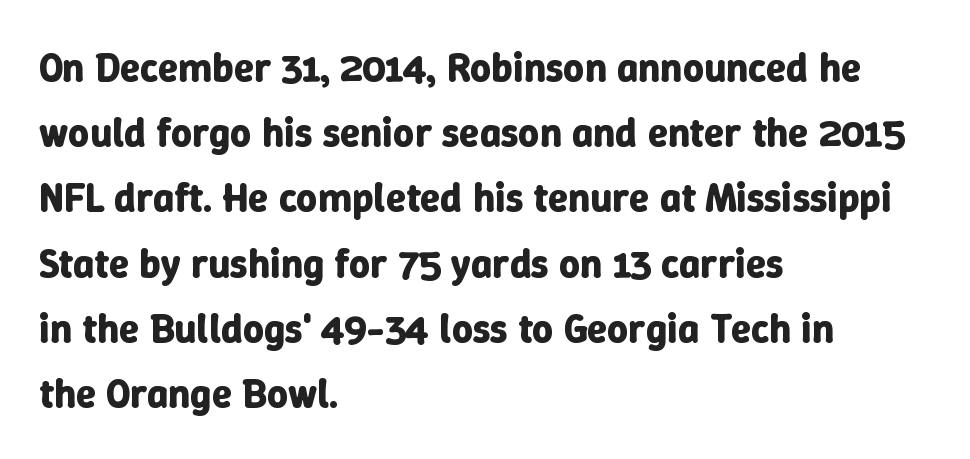
Q: Is the text bold? A: Yes.
Q: Is the text italic (slanted)? A: No, it is upright.
Q: Is the text underlined? A: No.
Q: How is the paragraph aligned? A: Left-aligned.
Q: Is the spacing between letters normal or unusually wide? A: Normal.
Q: Is the spacing between lines tight, normal or loose? A: Normal.
Q: Width (condensed, normal, or wide)? A: Normal.
Q: Stroke contrast? A: Low.
Q: x-height? A: Medium.
Q: Monospaced? A: No.
